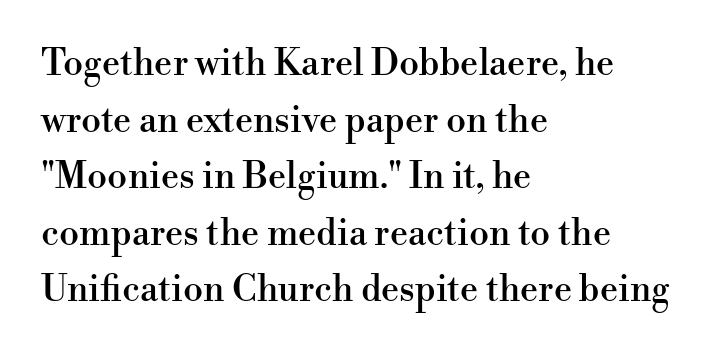
{"serif": "yes", "italic": "no", "width": "normal", "stroke_contrast": "high", "x_height": "small", "monospaced": "no", "underline": "no", "align": "left", "line_spacing": "normal", "line_spacing_ratio": 1.57, "letter_spacing": "normal", "letter_spacing_em": 0.0, "glyph_px": 36}
